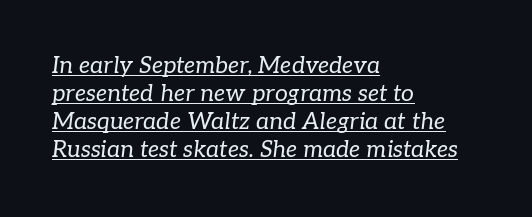
The image shows 23 px text type, italic (leaning right); set left-aligned, line spacing 1.22x, normal letter spacing, underlined.
